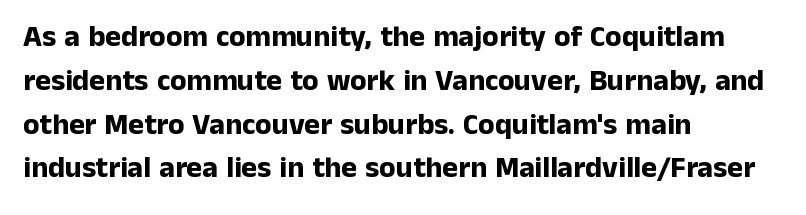
Baseline-to-baseline distance is the conventional proportion of letter height. Unlike italic type, these characters show no tilt at all. Just letters on the line, the space beneath them empty. Think of a printed novel: that variable character pitch is what you see here.
